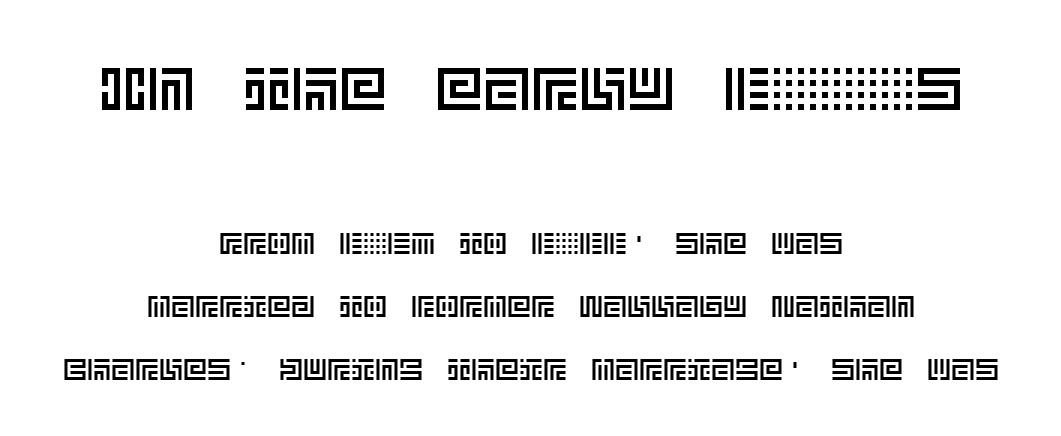
{"italic": "no", "width": "normal", "x_height": "large", "underline": "no", "align": "center", "line_spacing": "loose", "line_spacing_ratio": 2.1, "letter_spacing": "normal", "letter_spacing_em": 0.0, "larger_block": "first", "size_ratio": 2.0, "glyph_px": 60}
